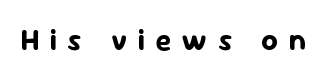
{"serif": "no", "italic": "no", "bold": "yes", "weight": "bold", "width": "normal", "stroke_contrast": "low", "x_height": "medium", "monospaced": "no", "underline": "no", "letter_spacing": "wide", "letter_spacing_em": 0.37, "glyph_px": 29}
